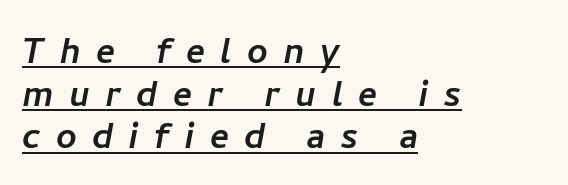
These lines are rendered in a variable-pitch font. In designer terms, the underline attribute is active on this setting. The passage is arranged the way most books set body copy — flush left. Very little white space separates one row of letters from the next. Look at the tracking — it's clearly loosened, letters drifting apart.
